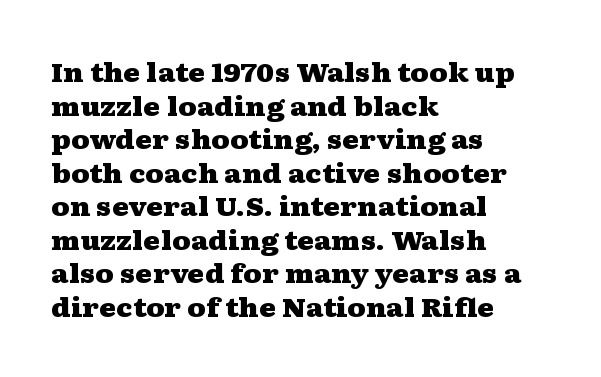
Regarding leading, the lines here are spaced in the standard way. Nothing unusual about the tracking: characters are spaced as the font intends. Clear beneath every line of the passage. The compositor pushed each line to the left boundary. Ascenders rise straight up at ninety degrees. The font is running at its bold setting.
